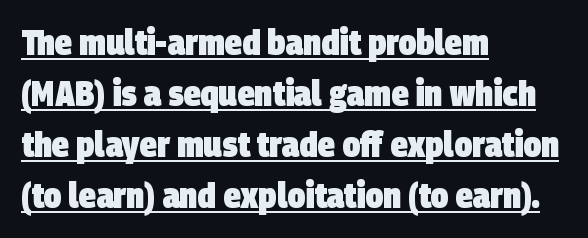
Q: Is the text bold? A: Yes.
Q: Is the typeface a serif or a sans-serif typeface? A: Sans-serif.
Q: Is the text underlined? A: Yes.
Q: How is the paragraph aligned? A: Left-aligned.
Q: Is the spacing between letters normal or unusually wide? A: Normal.
Q: Is the spacing between lines tight, normal or loose? A: Normal.
Q: Width (condensed, normal, or wide)? A: Condensed.
Q: Stroke contrast? A: Low.
Q: x-height? A: Large.
Q: Monospaced? A: No.
